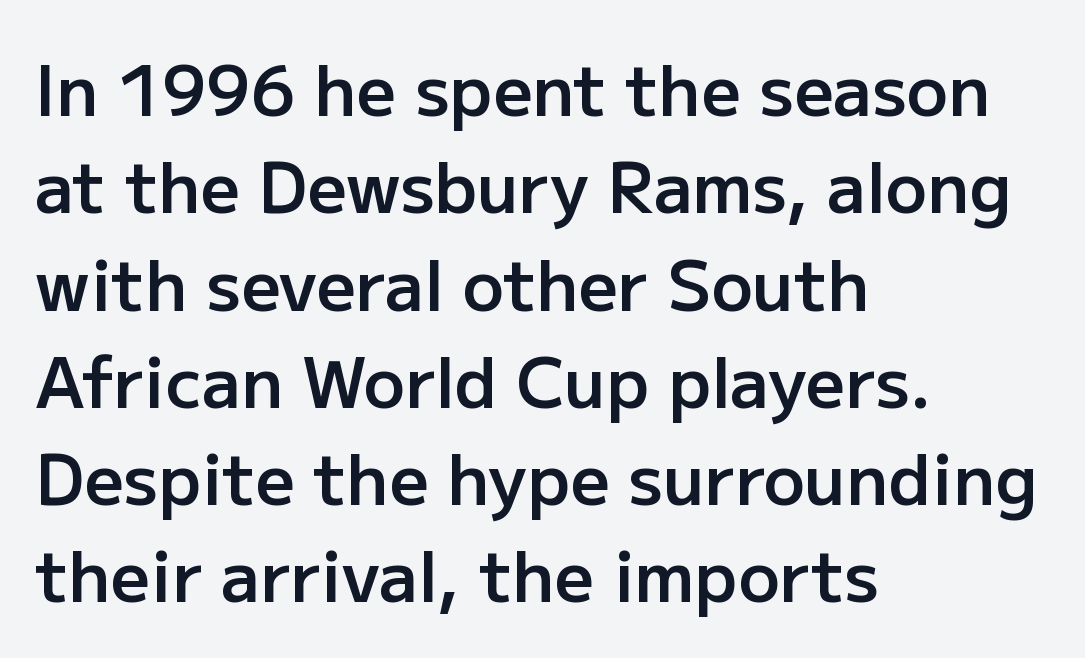
{"serif": "no", "italic": "no", "bold": "semi", "weight": "semibold", "width": "normal", "stroke_contrast": "low", "x_height": "medium", "monospaced": "no", "underline": "no", "align": "left", "line_spacing": "normal", "line_spacing_ratio": 1.41, "letter_spacing": "normal", "letter_spacing_em": 0.0, "glyph_px": 69}
